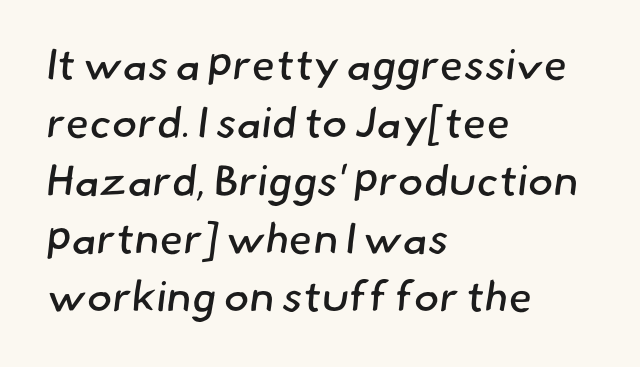
The letterforms sit shoulder to shoulder at normal distance. Regarding leading, the lines here are spaced in the standard way. The area under the type is left untouched. Caption: face not bold, strokes unweighted. Note the varied advance widths — an 'i' is clearly narrower than an 'm'. Stroke terminals: plain, sans-serif.
